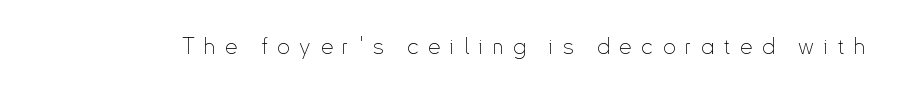
{"italic": "no", "bold": "no", "underline": "no", "letter_spacing": "wide", "letter_spacing_em": 0.44, "glyph_px": 22}
